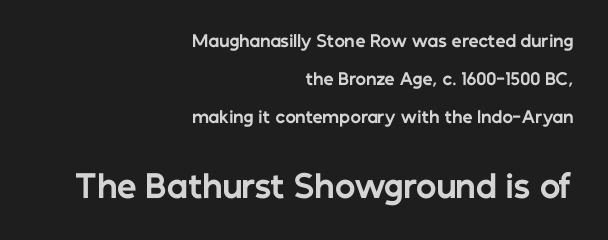
Nobody touched the tracking dial on this one. Widely set lines give the paragraph a tall, airy silhouette. Upright lettering throughout. Typographically, this falls in the sans-serif category. Character widths vary here, with narrow letters taking less room than wide ones. Larger block? The one below; the one above is distinctly smaller.
